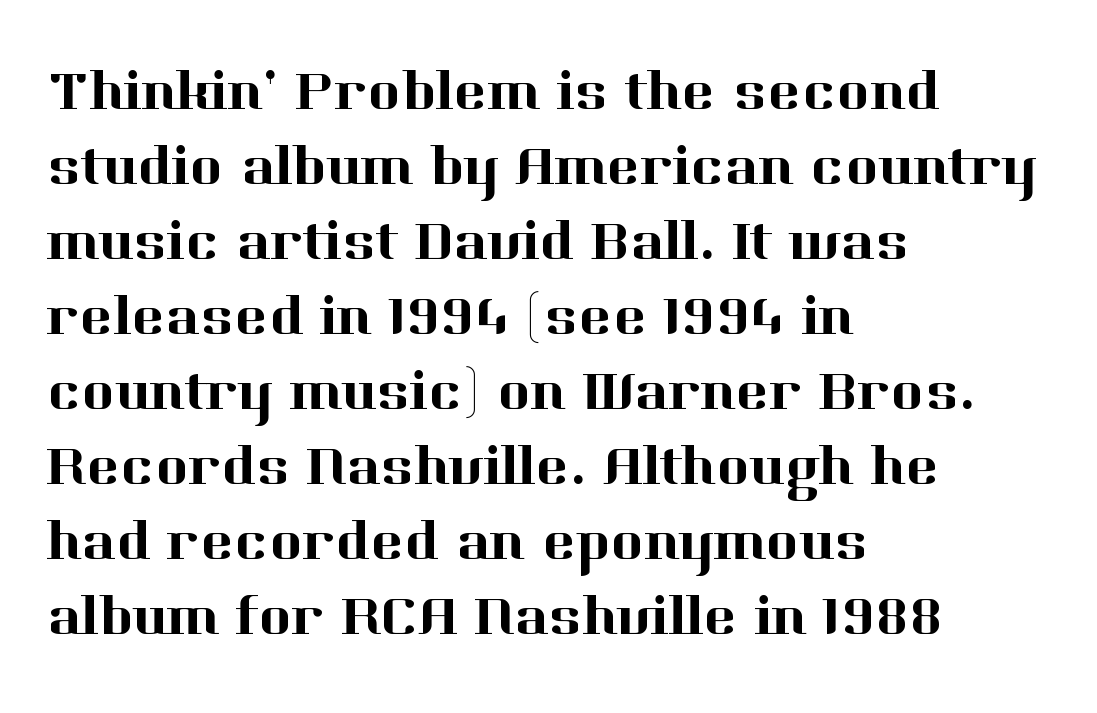
{"serif": "yes", "italic": "no", "width": "normal", "stroke_contrast": "high", "x_height": "medium", "monospaced": "no", "underline": "no", "align": "left", "line_spacing": "normal", "line_spacing_ratio": 1.34, "letter_spacing": "normal", "letter_spacing_em": 0.0, "glyph_px": 56}
